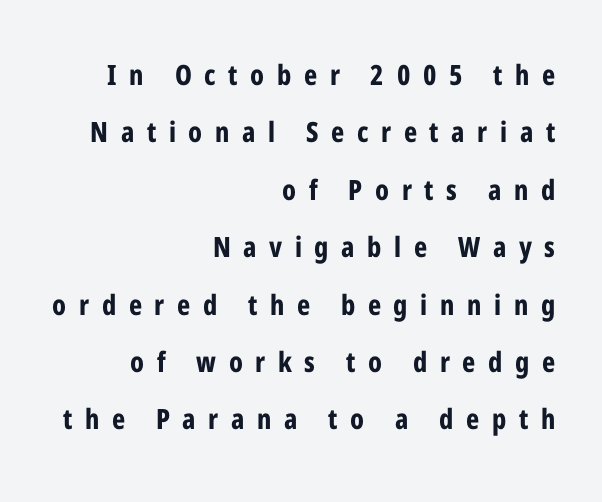
The image shows 28 px bold, condensed sans-serif type, upright; set right-aligned, loose line spacing (2.05x), unusually wide letter spacing (+0.45 em), not underlined; low stroke contrast and a medium x-height.
